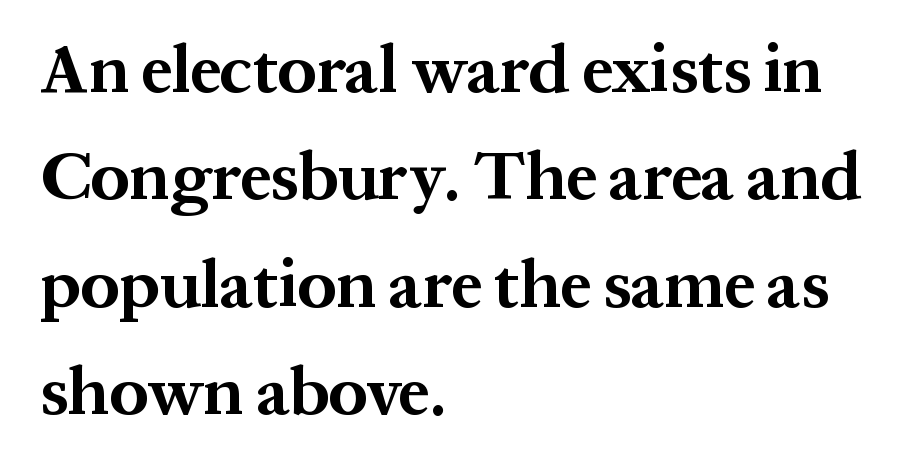
Q: Is the text bold? A: Yes.
Q: Is the text italic (slanted)? A: No, it is upright.
Q: Is the typeface a serif or a sans-serif typeface? A: Serif.
Q: Is the text underlined? A: No.
Q: How is the paragraph aligned? A: Left-aligned.
Q: Is the spacing between letters normal or unusually wide? A: Normal.
Q: Is the spacing between lines tight, normal or loose? A: Normal.
Q: Width (condensed, normal, or wide)? A: Normal.
Q: Stroke contrast? A: Medium.
Q: x-height? A: Medium.
Q: Monospaced? A: No.
